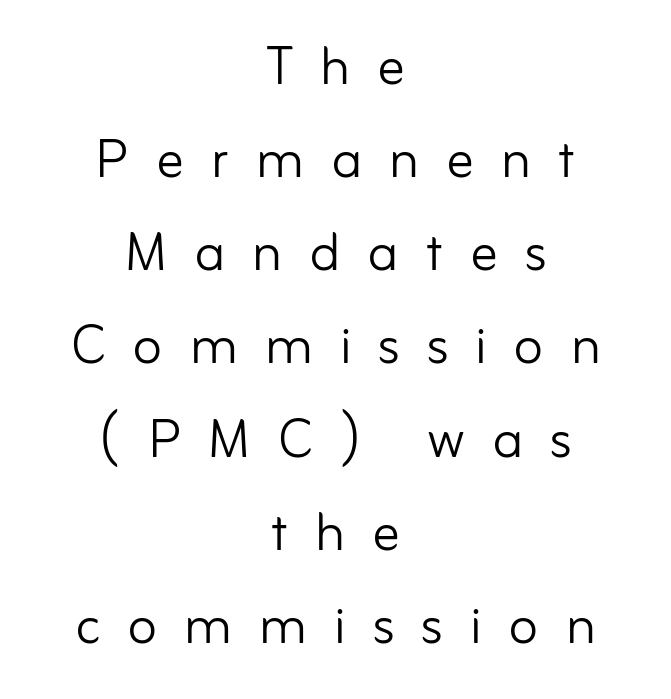
Q: Is the text bold? A: No.
Q: Is the text italic (slanted)? A: No, it is upright.
Q: Is the typeface a serif or a sans-serif typeface? A: Sans-serif.
Q: Is the text underlined? A: No.
Q: How is the paragraph aligned? A: Centered.
Q: Is the spacing between letters normal or unusually wide? A: Unusually wide.
Q: Is the spacing between lines tight, normal or loose? A: Normal.
Q: Width (condensed, normal, or wide)? A: Normal.
Q: Stroke contrast? A: Low.
Q: x-height? A: Small.
Q: Monospaced? A: No.
